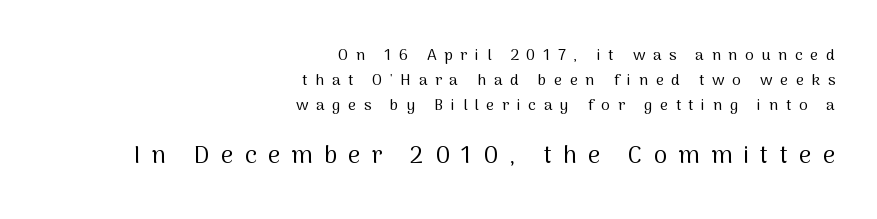
The image shows 24 px text type, upright; set right-aligned, normal line spacing (1.57x), unusually wide letter spacing (+0.47 em), not underlined; the second (bottom) block is 1.5x larger.
